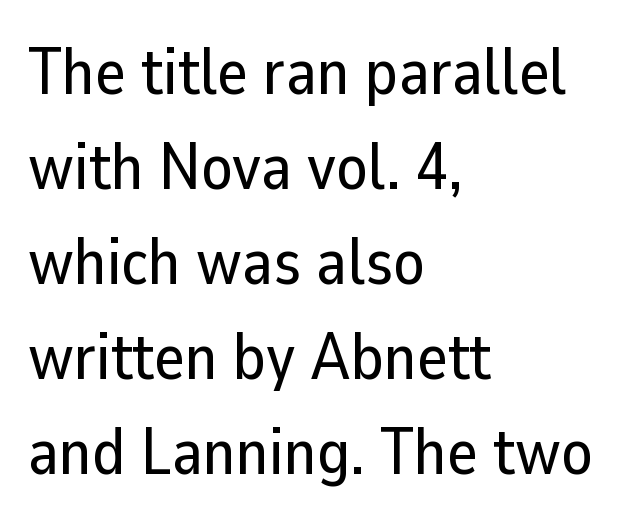
The compositor pushed each line to the left boundary. A typesetter would call this proportional, since set widths differ per character. The rendering shows plain stroke endings on the letterforms — a sans-serif design. Glyph-to-glyph distance matches everyday printed text. This is the regular roman posture of the typeface. Each row of text sits above clean, open space.
